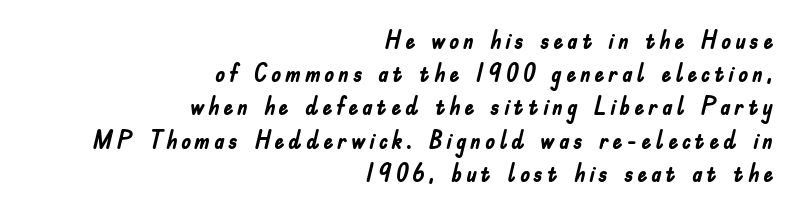
A normal amount of white space separates one row of letters from the next. Line endings align vertically; line beginnings do not. Each row of text sits above clean, open space. Weight: bold.
